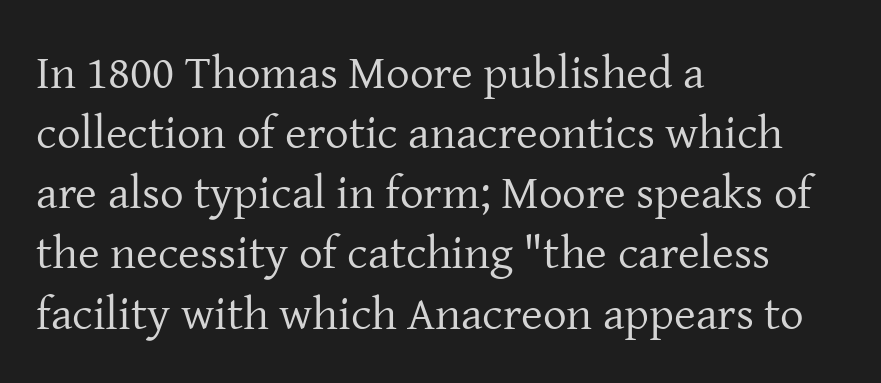
Posture: vertical. Font category for this specimen: serif. The gap between lines stays unmarked. Stroke mass is kept to a normal reading level or below. This rendering uses left alignment, leaving the right contour irregular.
